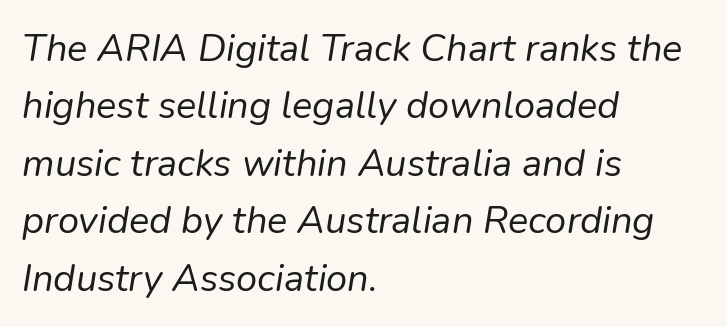
Q: Is the text bold? A: No.
Q: Is the text italic (slanted)? A: Yes, it leans right by about 9 degrees.
Q: Is the text underlined? A: No.
Q: How is the paragraph aligned? A: Left-aligned.
Q: Is the spacing between letters normal or unusually wide? A: Normal.
Q: Is the spacing between lines tight, normal or loose? A: Normal.
Q: Width (condensed, normal, or wide)? A: Normal.
Q: Stroke contrast? A: Low.
Q: x-height? A: Medium.
Q: Monospaced? A: No.
